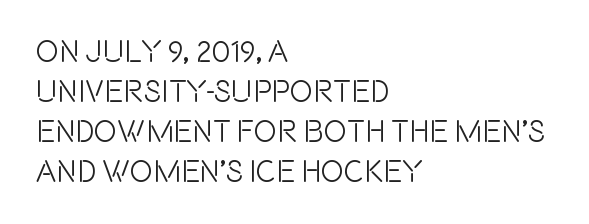
Q: Is the text italic (slanted)? A: No, it is upright.
Q: Is the typeface a serif or a sans-serif typeface? A: Sans-serif.
Q: Is the text underlined? A: No.
Q: How is the paragraph aligned? A: Left-aligned.
Q: Is the spacing between letters normal or unusually wide? A: Normal.
Q: Is the spacing between lines tight, normal or loose? A: Normal.
Q: Width (condensed, normal, or wide)? A: Condensed.
Q: x-height? A: Large.
Q: Monospaced? A: No.
